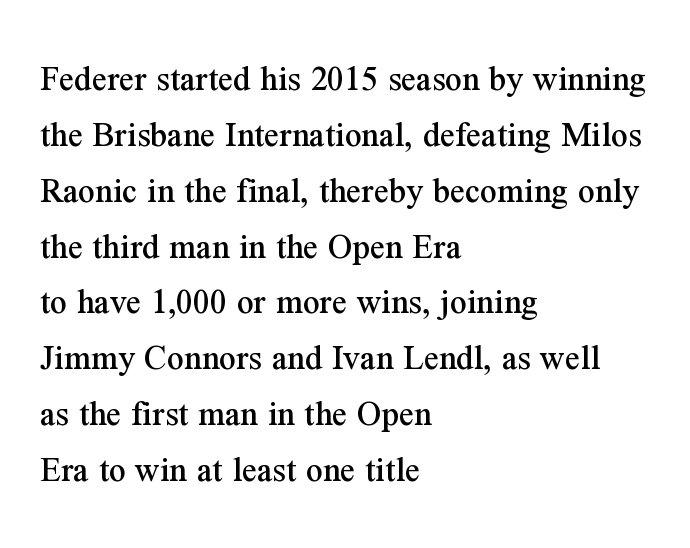
Q: Is the text italic (slanted)? A: No, it is upright.
Q: Is the typeface a serif or a sans-serif typeface? A: Serif.
Q: Is the text underlined? A: No.
Q: How is the paragraph aligned? A: Left-aligned.
Q: Is the spacing between letters normal or unusually wide? A: Normal.
Q: Is the spacing between lines tight, normal or loose? A: Normal.
Q: Width (condensed, normal, or wide)? A: Normal.
Q: Stroke contrast? A: Medium.
Q: x-height? A: Medium.
Q: Monospaced? A: No.
